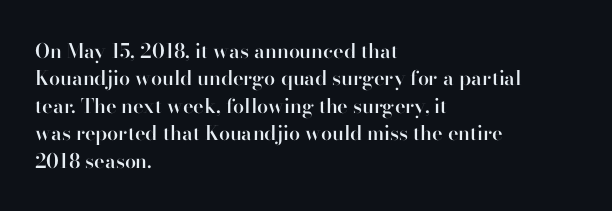
Q: Is the text bold? A: Semi-bold.
Q: Is the text italic (slanted)? A: No, it is upright.
Q: Is the text underlined? A: No.
Q: How is the paragraph aligned? A: Left-aligned.
Q: Is the spacing between letters normal or unusually wide? A: Normal.
Q: Is the spacing between lines tight, normal or loose? A: Normal.
